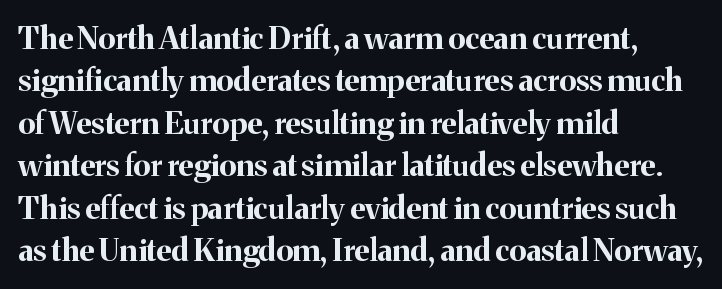
{"serif": "yes", "italic": "no", "bold": "yes", "weight": "bold", "width": "normal", "stroke_contrast": "medium", "x_height": "medium", "monospaced": "no", "underline": "no", "align": "left", "line_spacing": "normal", "line_spacing_ratio": 1.37, "letter_spacing": "normal", "letter_spacing_em": 0.0, "glyph_px": 31}
